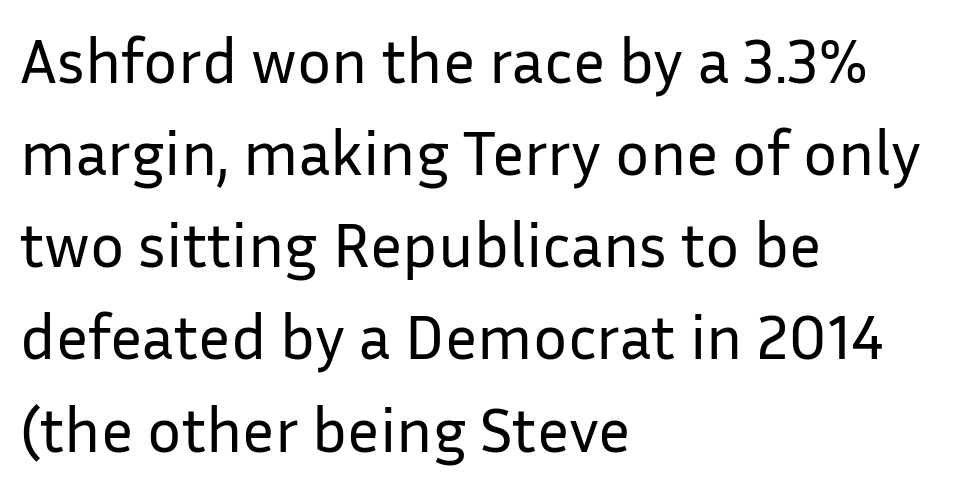
Q: Is the text bold? A: No.
Q: Is the text italic (slanted)? A: No, it is upright.
Q: Is the typeface a serif or a sans-serif typeface? A: Sans-serif.
Q: Is the text underlined? A: No.
Q: How is the paragraph aligned? A: Left-aligned.
Q: Is the spacing between letters normal or unusually wide? A: Normal.
Q: Is the spacing between lines tight, normal or loose? A: Normal.
Q: Width (condensed, normal, or wide)? A: Normal.
Q: Stroke contrast? A: Low.
Q: x-height? A: Medium.
Q: Monospaced? A: No.
